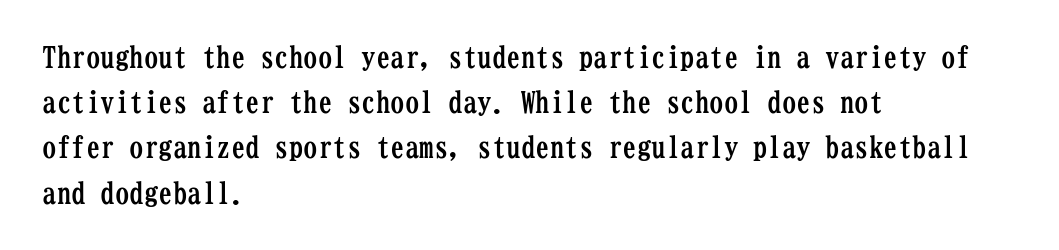
{"serif": "yes", "italic": "no", "bold": "yes", "weight": "semibold", "width": "condensed", "stroke_contrast": "low", "x_height": "medium", "monospaced": "yes", "underline": "no", "align": "left", "line_spacing": "normal", "line_spacing_ratio": 1.56, "letter_spacing": "normal", "letter_spacing_em": 0.0, "glyph_px": 29}
